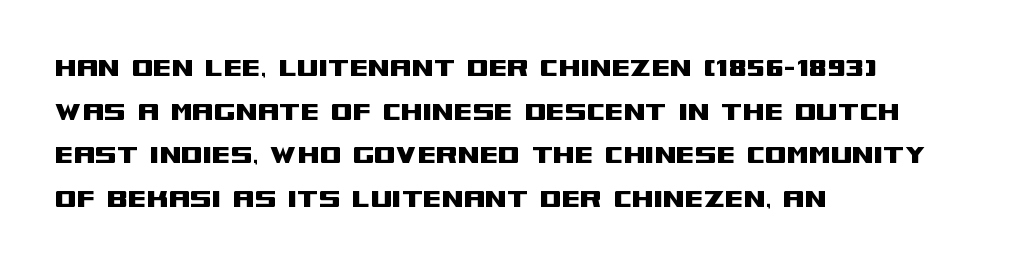
The image shows 31 px wide sans-serif type, upright; set left-aligned, normal line spacing (1.41x), normal letter spacing, not underlined; medium stroke contrast and a large x-height.
